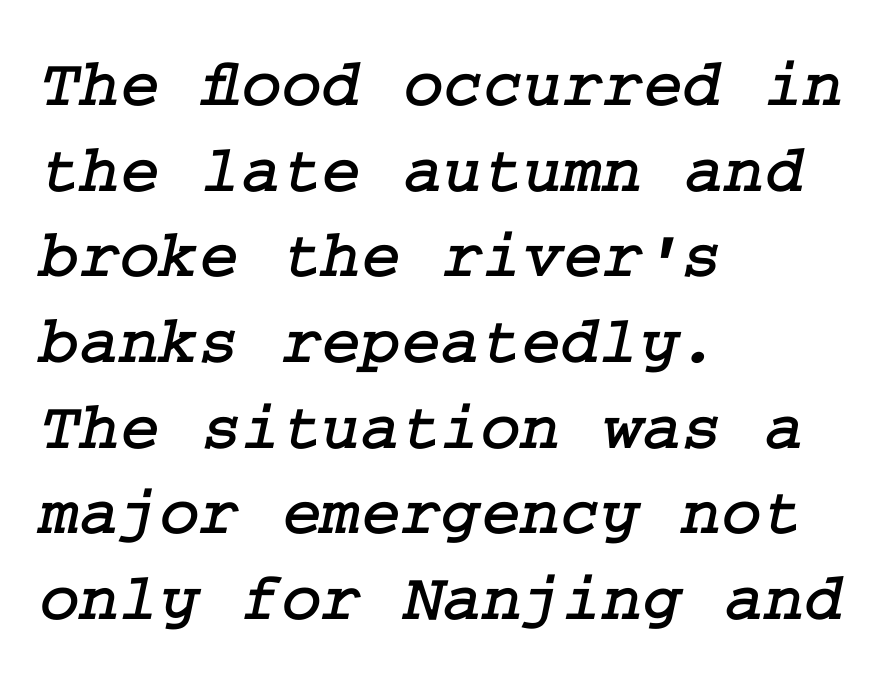
Q: Is the typeface a serif or a sans-serif typeface? A: Serif.
Q: Is the text underlined? A: No.
Q: How is the paragraph aligned? A: Left-aligned.
Q: Is the spacing between letters normal or unusually wide? A: Normal.
Q: Is the spacing between lines tight, normal or loose? A: Normal.
Q: Width (condensed, normal, or wide)? A: Normal.
Q: Stroke contrast? A: Low.
Q: x-height? A: Medium.
